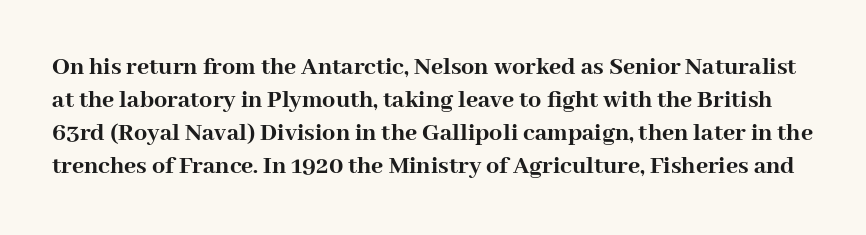
Q: Is the text bold? A: Yes.
Q: Is the text italic (slanted)? A: No, it is upright.
Q: Is the text underlined? A: No.
Q: Is the spacing between letters normal or unusually wide? A: Normal.
Q: Is the spacing between lines tight, normal or loose? A: Normal.
